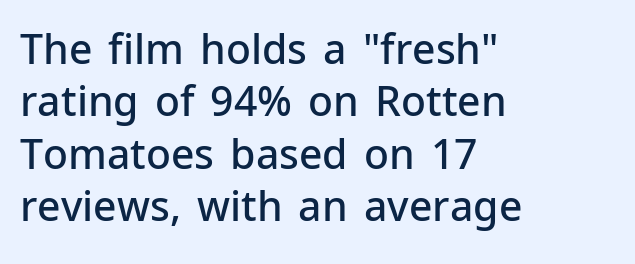
Q: Is the text bold? A: Semi-bold.
Q: Is the text italic (slanted)? A: No, it is upright.
Q: Is the typeface a serif or a sans-serif typeface? A: Sans-serif.
Q: Is the text underlined? A: No.
Q: How is the paragraph aligned? A: Left-aligned.
Q: Is the spacing between letters normal or unusually wide? A: Normal.
Q: Is the spacing between lines tight, normal or loose? A: Normal.
Q: Width (condensed, normal, or wide)? A: Normal.
Q: Stroke contrast? A: Low.
Q: x-height? A: Medium.
Q: Monospaced? A: No.
